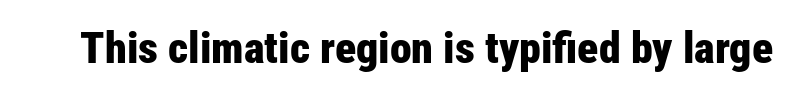
The font's upright variant was chosen for this text. The letters sit at their default tracking, neither squeezed nor spread. Weight check: bold — yes, fully. The glyphs in this specimen are sans serif. Letters rest on an invisible, unmarked baseline.
